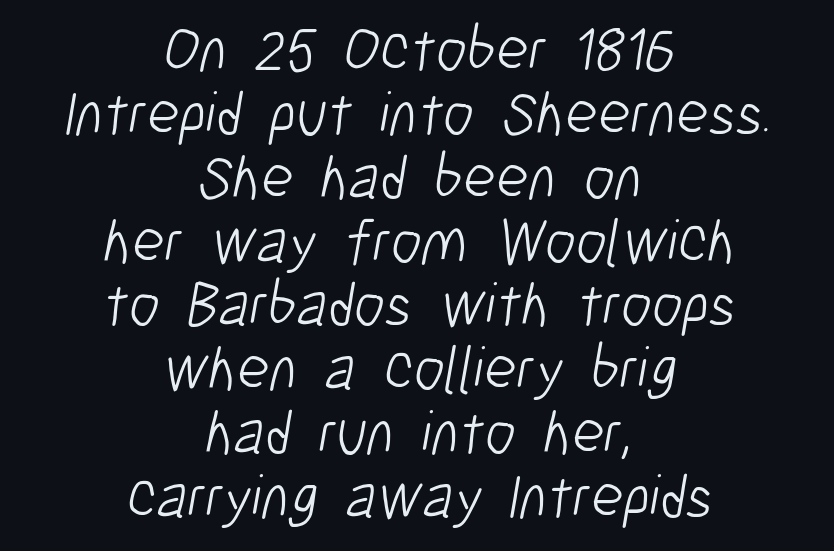
Line starts and ends both wander, symmetrically. This rendering employs a face without finishing strokes, i.e., a sans-serif. Weight: in the light-to-regular range. Leading: reduced. Think of a printed novel: that variable character pitch is what you see here.
